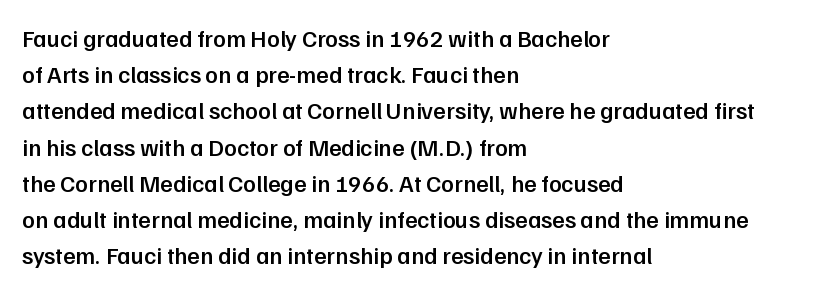
The image shows 24 px text type, upright; set left-aligned, normal line spacing (1.51x), normal letter spacing, not underlined.
